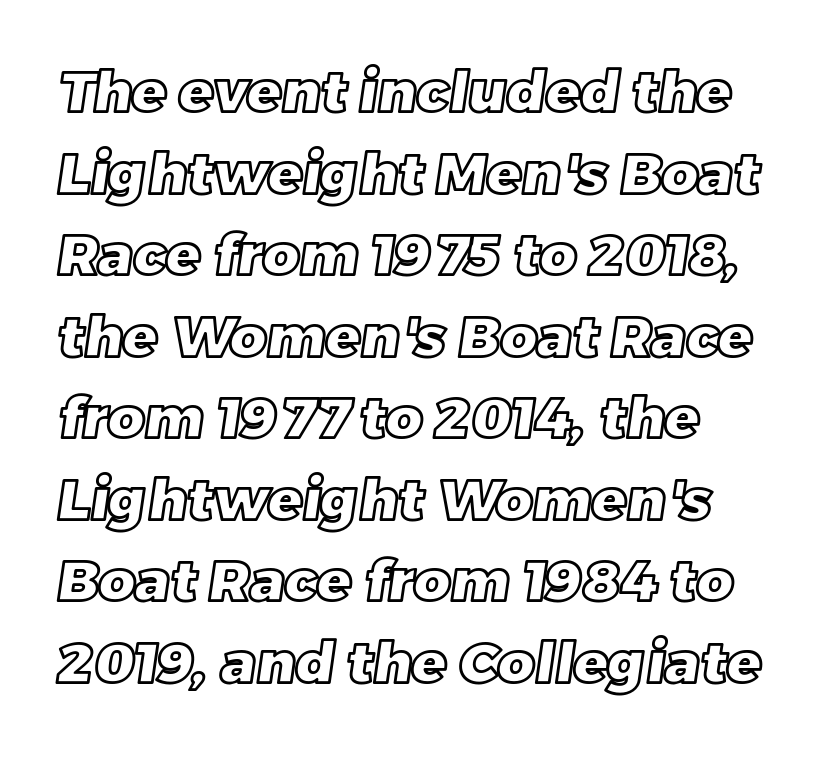
The image shows 57 px text type; set normal line spacing (1.43x), normal letter spacing, not underlined; a large x-height.
